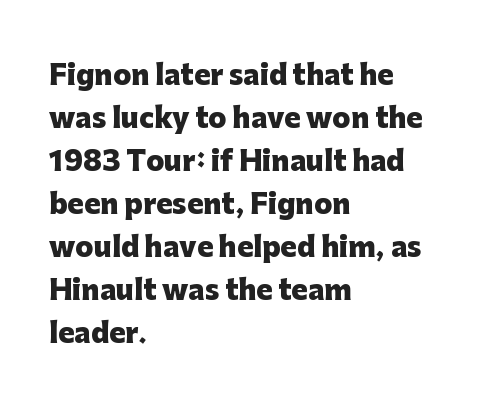
{"italic": "no", "bold": "yes", "underline": "no", "align": "left", "line_spacing": "normal", "line_spacing_ratio": 1.59, "letter_spacing": "normal", "letter_spacing_em": 0.0, "glyph_px": 27}
